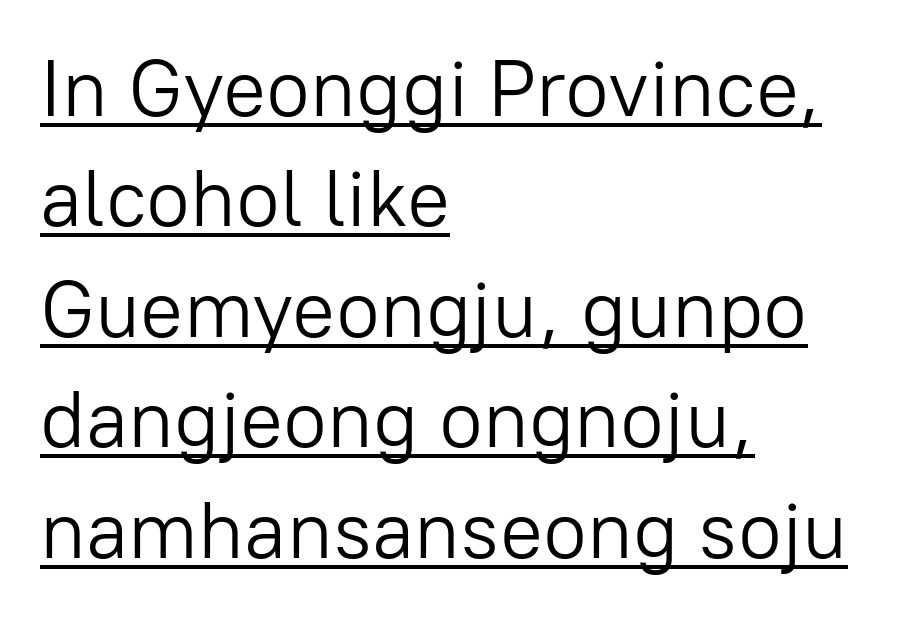
The image shows 80 px light sans-serif type, upright; set left-aligned, normal line spacing (1.38x), normal letter spacing, underlined; low stroke contrast and a medium x-height.
